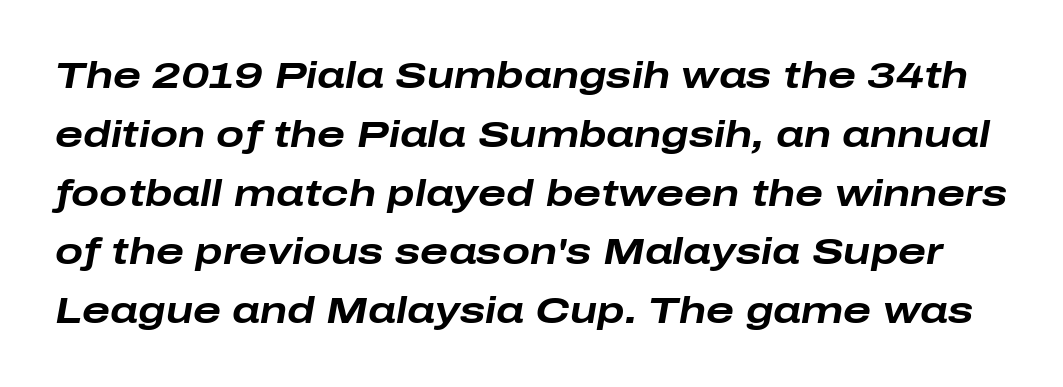
Nobody touched the tracking dial on this one. Baseline-to-baseline distance is the conventional proportion of letter height. The sample has been set heavy, in full bold. The face used here is proportionally spaced, like ordinary book or web type. This is oblique type, the kind used for emphasis or titles.
